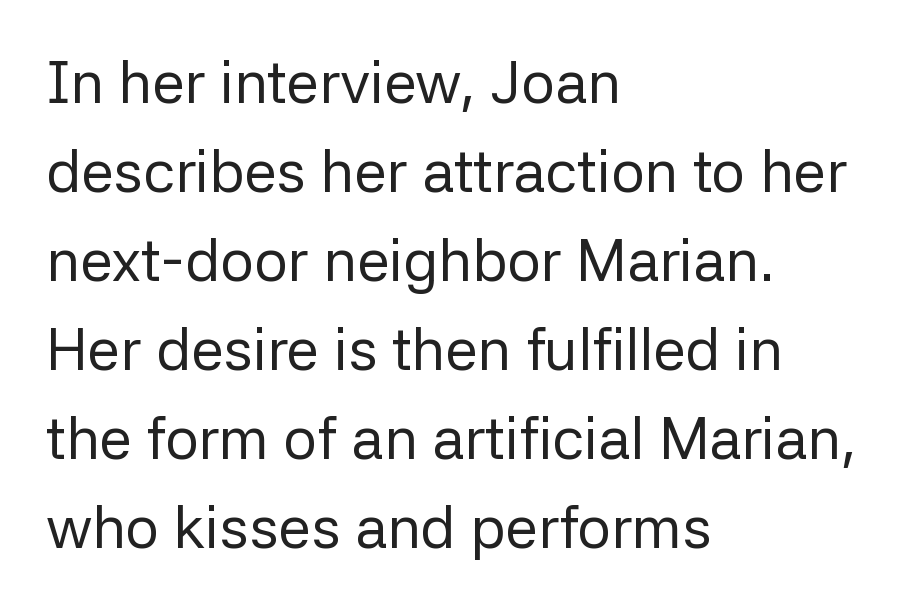
The image shows 59 px regular-weight sans-serif type, upright; set left-aligned, normal line spacing (1.51x), normal letter spacing, not underlined; low stroke contrast and a medium x-height.
